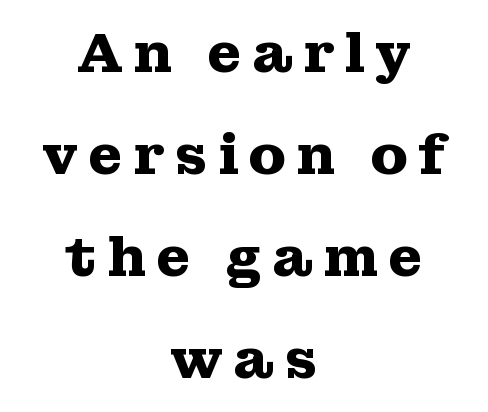
Q: Is the text bold? A: Yes.
Q: Is the text italic (slanted)? A: No, it is upright.
Q: Is the typeface a serif or a sans-serif typeface? A: Serif.
Q: Is the text underlined? A: No.
Q: How is the paragraph aligned? A: Centered.
Q: Width (condensed, normal, or wide)? A: Wide.
Q: Stroke contrast? A: Medium.
Q: x-height? A: Medium.
Q: Monospaced? A: No.
